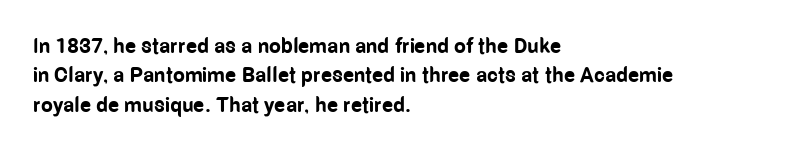
Posture: upright roman. Underlining? Definitely not there. Each line starts at the same left margin while the right side varies. Stroke thickness is high; the sample reads as a true bold. The block of text has a typical density, with ordinary space between rows.
